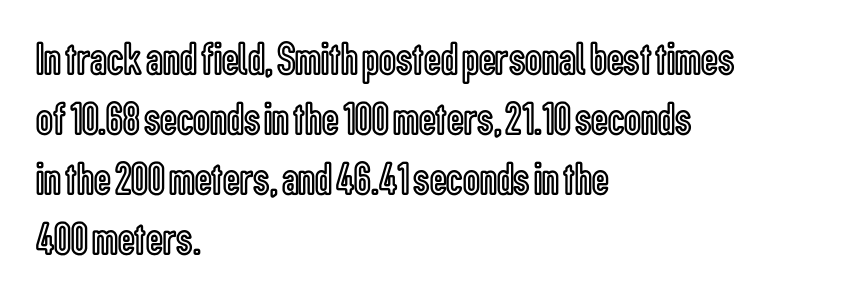
Q: Is the text italic (slanted)? A: No, it is upright.
Q: Is the text underlined? A: No.
Q: How is the paragraph aligned? A: Left-aligned.
Q: Is the spacing between letters normal or unusually wide? A: Normal.
Q: Is the spacing between lines tight, normal or loose? A: Normal.
Q: Width (condensed, normal, or wide)? A: Condensed.
Q: x-height? A: Medium.
Q: Monospaced? A: No.
